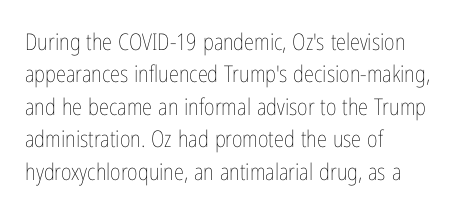
{"italic": "no", "bold": "no", "underline": "no", "align": "left", "line_spacing": "normal", "line_spacing_ratio": 1.41, "letter_spacing": "normal", "letter_spacing_em": 0.0, "glyph_px": 23}
